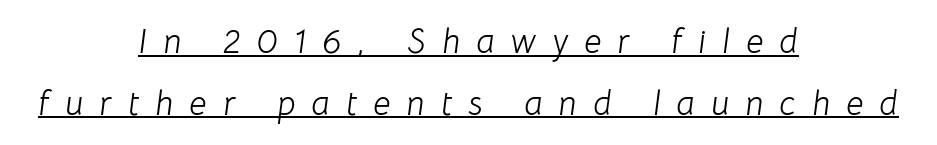
Q: Is the text bold? A: No.
Q: Is the text italic (slanted)? A: Yes, it leans right by about 8 degrees.
Q: Is the text underlined? A: Yes.
Q: How is the paragraph aligned? A: Centered.
Q: Is the spacing between letters normal or unusually wide? A: Unusually wide.
Q: Width (condensed, normal, or wide)? A: Normal.
Q: Stroke contrast? A: Low.
Q: x-height? A: Medium.
Q: Monospaced? A: No.
